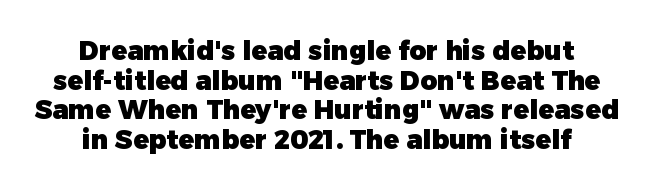
The face used here is rendered with its standard letterfit. Does the lettering tilt? It doesn't — this is upright. Each glyph is drawn with heavy, bold strokes. Line spacing here is tight.
